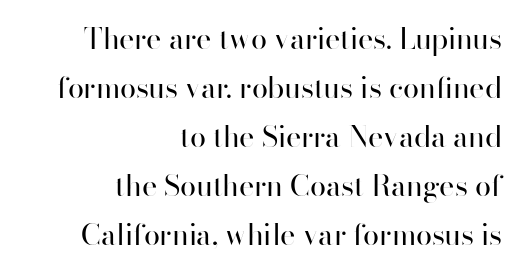
Q: Is the text bold? A: No.
Q: Is the text italic (slanted)? A: No, it is upright.
Q: Is the typeface a serif or a sans-serif typeface? A: Sans-serif.
Q: Is the text underlined? A: No.
Q: How is the paragraph aligned? A: Right-aligned.
Q: Is the spacing between letters normal or unusually wide? A: Normal.
Q: Is the spacing between lines tight, normal or loose? A: Normal.
Q: Width (condensed, normal, or wide)? A: Normal.
Q: Stroke contrast? A: High.
Q: x-height? A: Small.
Q: Monospaced? A: No.
